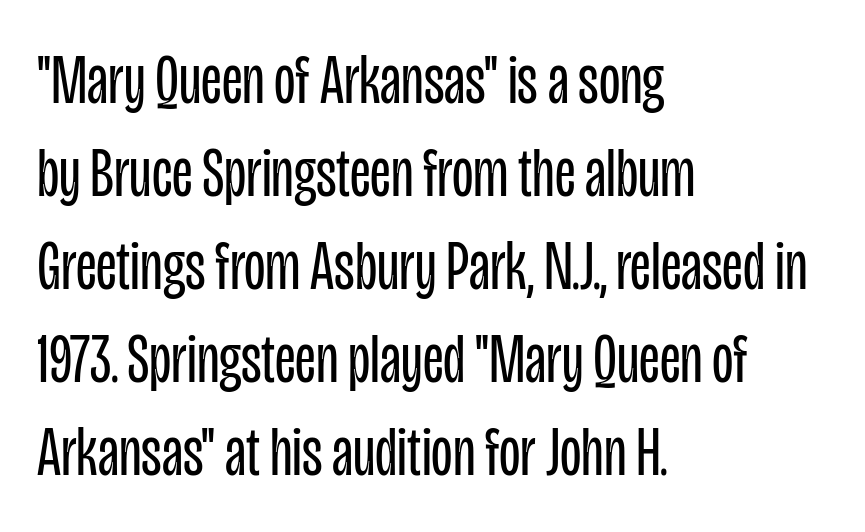
{"serif": "no", "italic": "no", "bold": "no", "weight": "regular", "width": "condensed", "stroke_contrast": "low", "x_height": "large", "monospaced": "no", "underline": "no", "align": "left", "line_spacing": "normal", "line_spacing_ratio": 1.33, "letter_spacing": "normal", "letter_spacing_em": 0.0, "glyph_px": 70}
